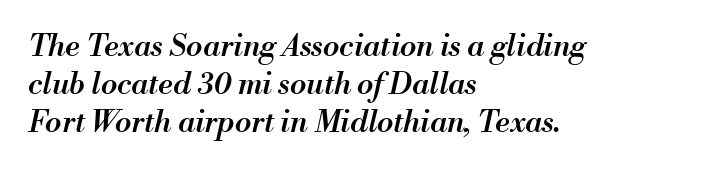
The image shows 30 px semibold type, italic (leaning right); set left-aligned, normal line spacing (1.26x), normal letter spacing, not underlined; medium stroke contrast and a small x-height.
